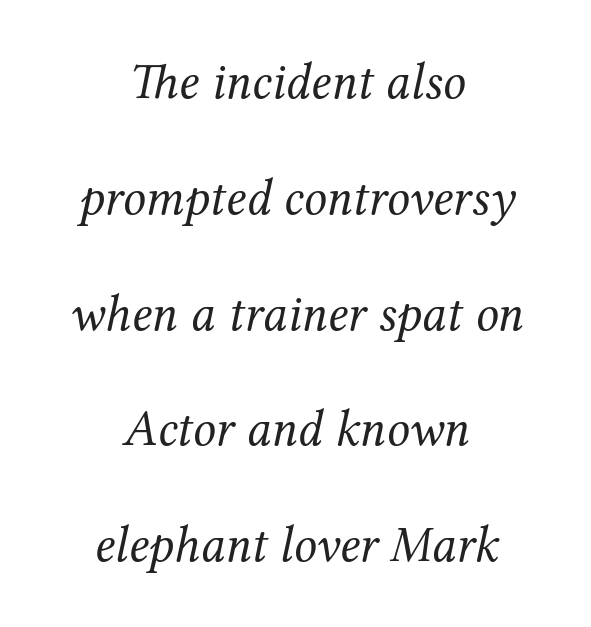
{"serif": "yes", "italic": "yes", "lean": "right", "slant_degrees": 12, "bold": "no", "weight": "regular", "width": "normal", "stroke_contrast": "medium", "x_height": "medium", "monospaced": "no", "underline": "no", "align": "center", "line_spacing": "loose", "line_spacing_ratio": 2.27, "letter_spacing": "normal", "letter_spacing_em": 0.0, "glyph_px": 51}
